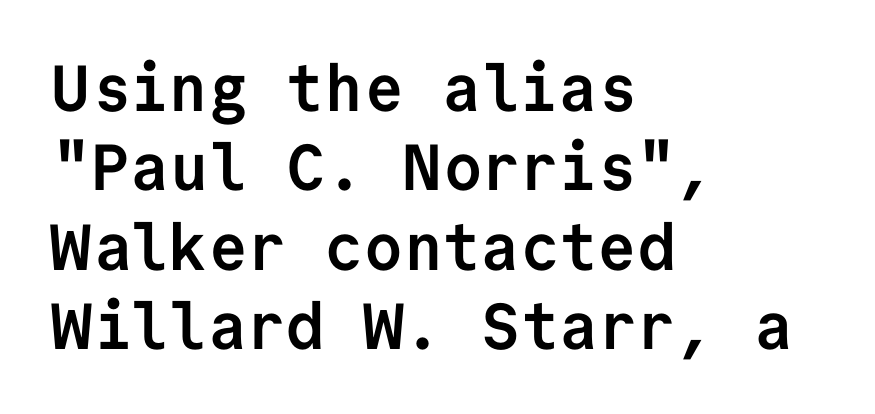
The image shows 65 px semibold sans-serif type, upright, monospaced; set left-aligned, line spacing 1.22x, normal letter spacing, not underlined; low stroke contrast and a medium x-height.
